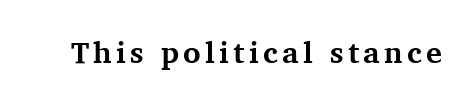
Q: Is the text bold? A: Yes.
Q: Is the text italic (slanted)? A: No, it is upright.
Q: Is the typeface a serif or a sans-serif typeface? A: Serif.
Q: Is the text underlined? A: No.
Q: Width (condensed, normal, or wide)? A: Normal.
Q: Stroke contrast? A: Medium.
Q: x-height? A: Medium.
Q: Monospaced? A: No.
